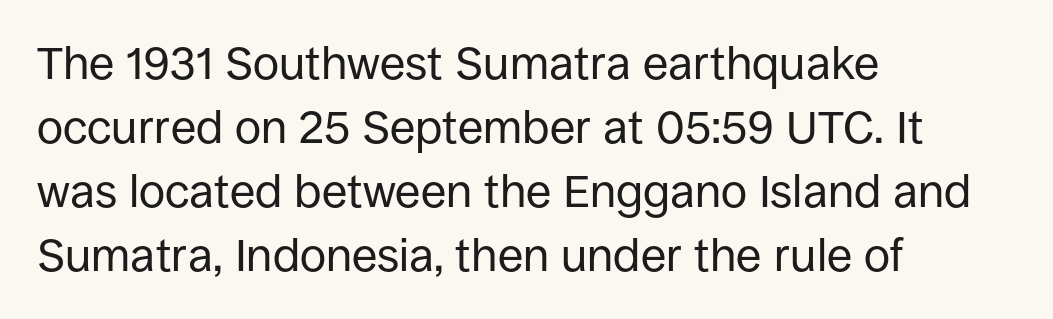
Q: Is the text bold? A: No.
Q: Is the text italic (slanted)? A: No, it is upright.
Q: Is the typeface a serif or a sans-serif typeface? A: Sans-serif.
Q: Is the text underlined? A: No.
Q: How is the paragraph aligned? A: Left-aligned.
Q: Is the spacing between letters normal or unusually wide? A: Normal.
Q: Is the spacing between lines tight, normal or loose? A: Normal.
Q: Width (condensed, normal, or wide)? A: Normal.
Q: Stroke contrast? A: Low.
Q: x-height? A: Large.
Q: Monospaced? A: No.
